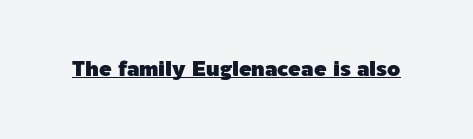
Students, note that the glyphs here touch the page at normal intervals. Does a line run under the words? Yes, clearly. Designer's note — italics off, roman on.
